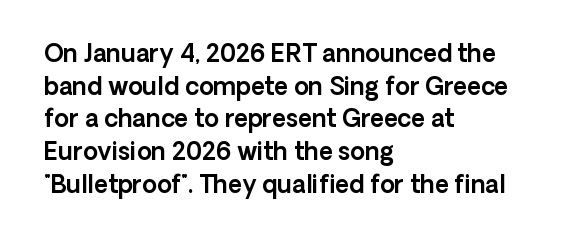
The vertical gap from one line to the next is medium. The rendering keeps characters at their native spacing. The axis of the letterforms is exactly vertical. Bare-footed words on every line. In CSS terms this would be text-align: left.
